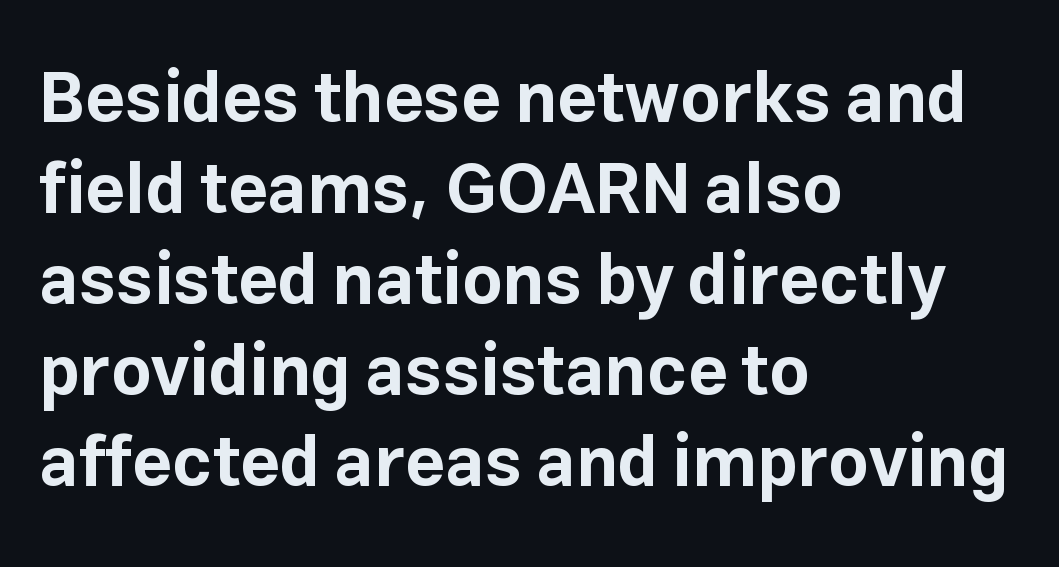
The image shows 70 px bold sans-serif type, upright; set left-aligned, normal line spacing (1.3x), normal letter spacing, not underlined; low stroke contrast and a medium x-height.
